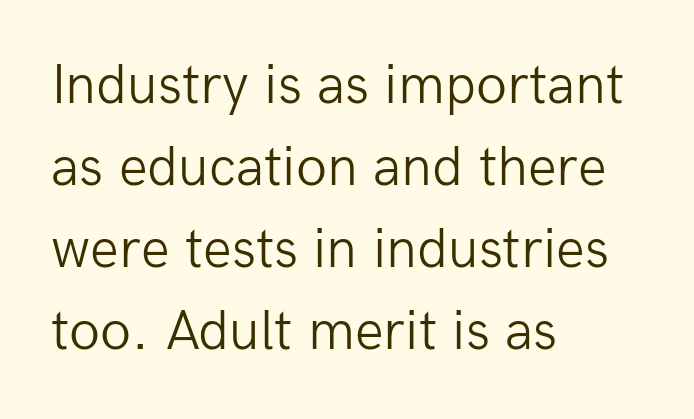
Q: Is the text bold? A: No.
Q: Is the text italic (slanted)? A: No, it is upright.
Q: Is the typeface a serif or a sans-serif typeface? A: Sans-serif.
Q: Is the text underlined? A: No.
Q: How is the paragraph aligned? A: Left-aligned.
Q: Is the spacing between letters normal or unusually wide? A: Normal.
Q: Is the spacing between lines tight, normal or loose? A: Normal.
Q: Width (condensed, normal, or wide)? A: Normal.
Q: Stroke contrast? A: Low.
Q: x-height? A: Medium.
Q: Monospaced? A: No.
